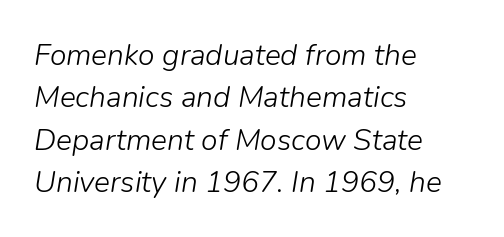
Q: Is the text bold? A: No.
Q: Is the text italic (slanted)? A: Yes, it leans right by about 9 degrees.
Q: Is the text underlined? A: No.
Q: How is the paragraph aligned? A: Left-aligned.
Q: Is the spacing between letters normal or unusually wide? A: Normal.
Q: Is the spacing between lines tight, normal or loose? A: Normal.
Q: Width (condensed, normal, or wide)? A: Normal.
Q: Stroke contrast? A: Low.
Q: x-height? A: Medium.
Q: Monospaced? A: No.
